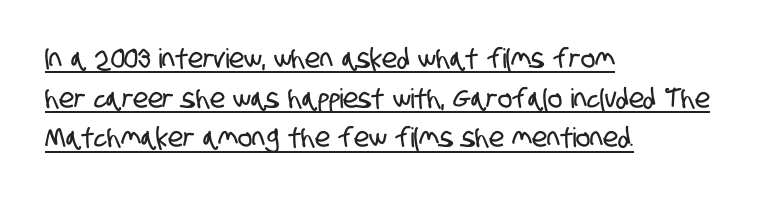
Q: Is the text underlined? A: Yes.
Q: How is the paragraph aligned? A: Left-aligned.
Q: Is the spacing between letters normal or unusually wide? A: Normal.
Q: Is the spacing between lines tight, normal or loose? A: Normal.
